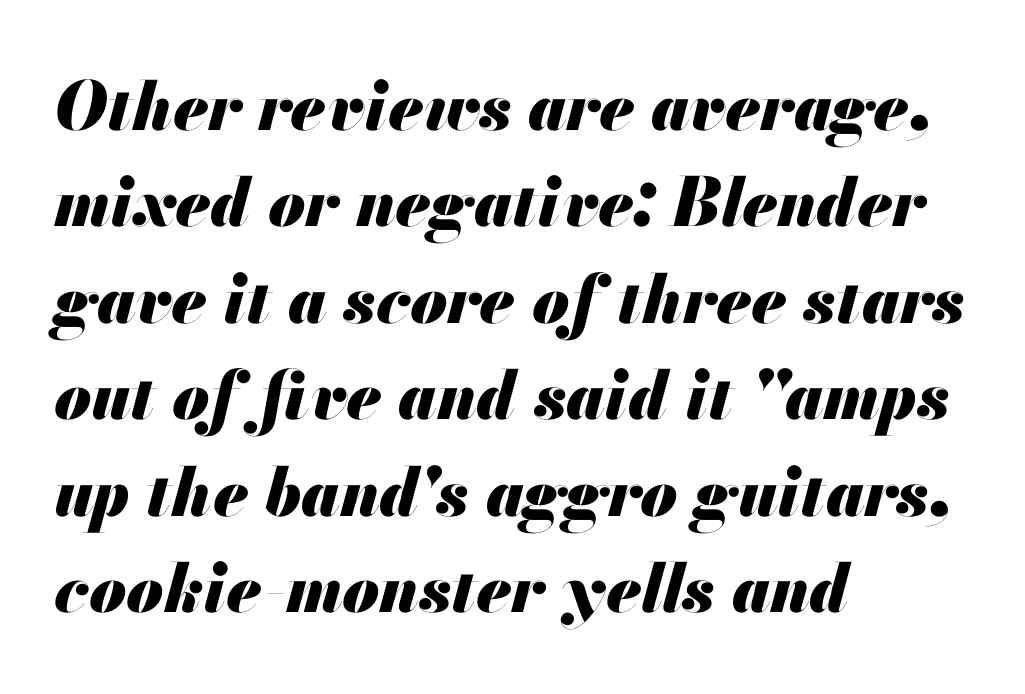
{"italic": "yes", "lean": "right", "slant_degrees": 13, "bold": "yes", "weight": "heavy", "width": "normal", "stroke_contrast": "medium", "x_height": "small", "monospaced": "no", "underline": "no", "align": "left", "line_spacing": "normal", "line_spacing_ratio": 1.44, "letter_spacing": "normal", "letter_spacing_em": 0.0, "glyph_px": 67}
